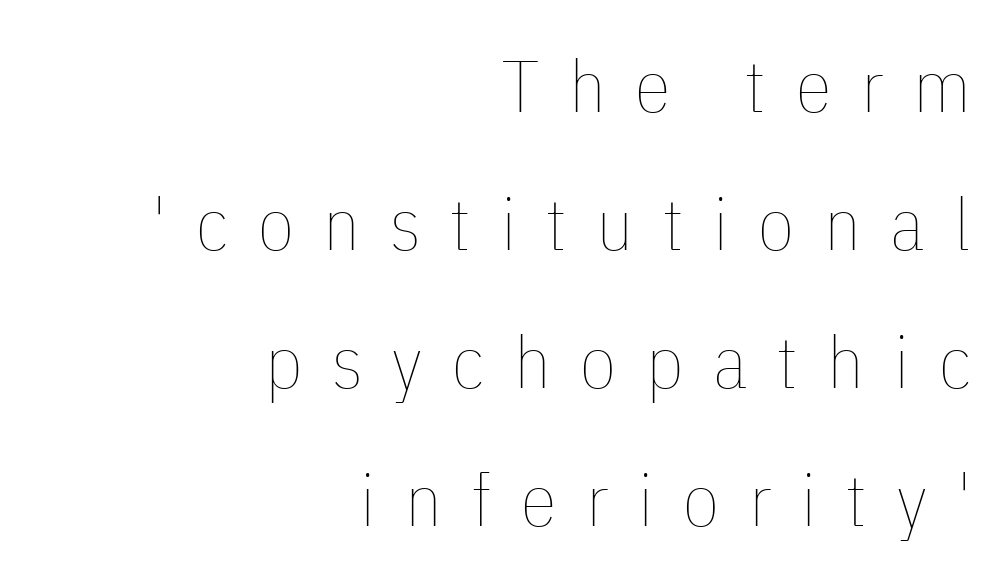
The passage shown is not bold in any degree. The letterforms stand isolated, each surrounded by extra space. Is this a fixed-width face? No — the glyphs have proportional, varying widths. The specimen reads as upright at a glance. Just letters on the line, the space beneath them empty.
